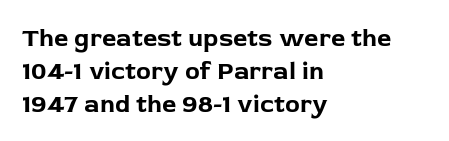
The image shows 25 px bold type, upright; set left-aligned, normal line spacing (1.32x), normal letter spacing, not underlined.
